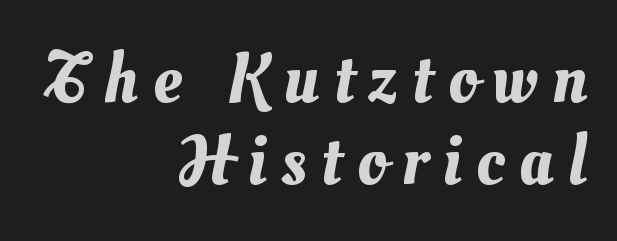
Q: Is the text underlined? A: No.
Q: How is the paragraph aligned? A: Right-aligned.
Q: Is the spacing between letters normal or unusually wide? A: Unusually wide.
Q: Is the spacing between lines tight, normal or loose? A: Tight.
Q: Width (condensed, normal, or wide)? A: Normal.
Q: Stroke contrast? A: Medium.
Q: x-height? A: Small.
Q: Monospaced? A: No.
